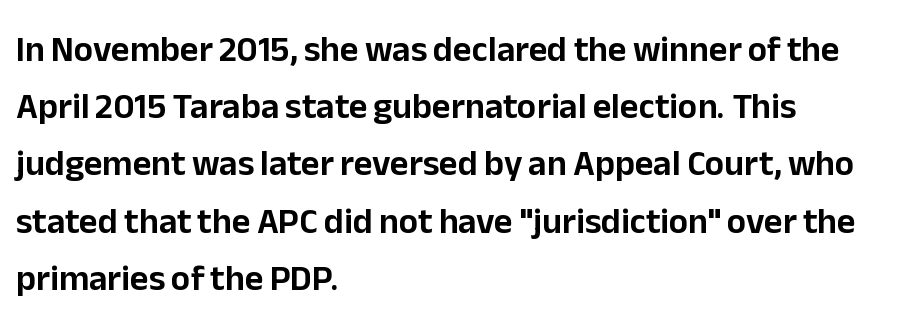
Proportional: the letters do not fall into vertical columns. Is there any slant? The stems are plumb. In terms of letterform style, serifs are entirely absent. Letters rest on an invisible, unmarked baseline. Observe the ordinary spacing: letters are neighbours, not strangers. Caption: multi-line text, flush left, ragged right.
